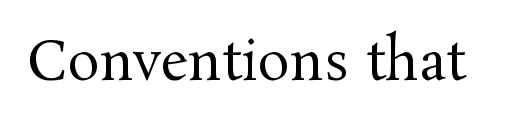
The image shows 54 px regular-weight serif type, upright; set normal letter spacing, not underlined; medium stroke contrast and a medium x-height.
